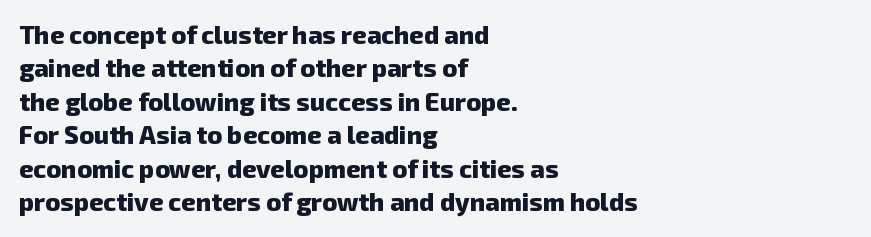
{"bold": "yes", "underline": "no", "align": "left", "line_spacing": "normal", "line_spacing_ratio": 1.34, "letter_spacing": "normal", "letter_spacing_em": 0.0, "glyph_px": 25}
